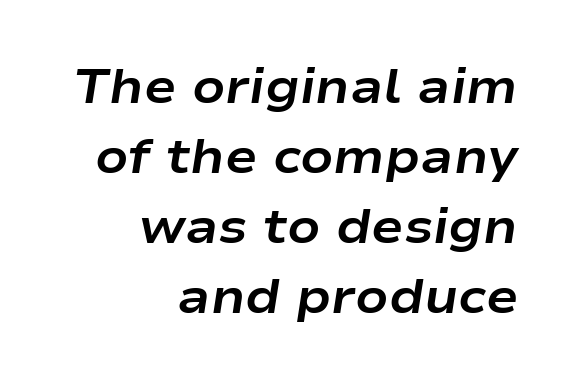
{"italic": "yes", "lean": "right", "slant_degrees": 9, "bold": "yes", "weight": "bold", "width": "wide", "stroke_contrast": "low", "x_height": "medium", "monospaced": "no", "underline": "no", "align": "right", "line_spacing": "normal", "line_spacing_ratio": 1.46, "letter_spacing": "normal", "letter_spacing_em": 0.0, "glyph_px": 48}
